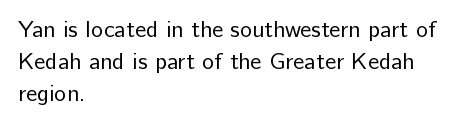
Q: Is the text bold? A: No.
Q: Is the text italic (slanted)? A: No, it is upright.
Q: Is the text underlined? A: No.
Q: How is the paragraph aligned? A: Left-aligned.
Q: Is the spacing between letters normal or unusually wide? A: Normal.
Q: Is the spacing between lines tight, normal or loose? A: Normal.
